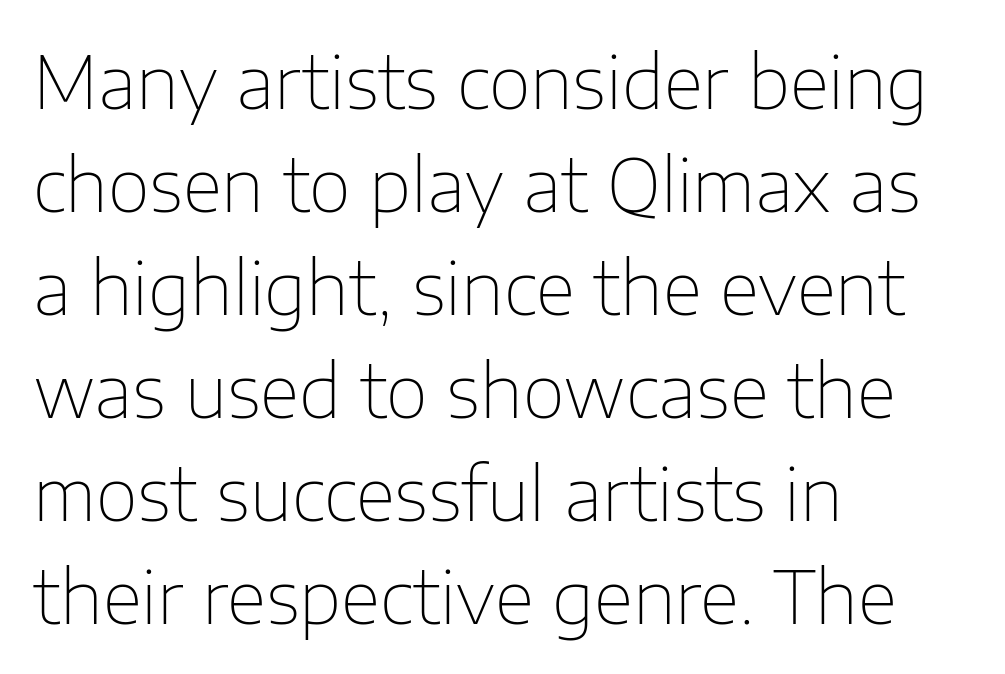
Upright lettering throughout. Normally led — the rows are evenly, conventionally spaced. The characters display no serif detailing; their extremities are plain. Tracking value appears to be zero — textbook default spacing. This sample has the flowing, uneven cadence of proportional lettering. This sample is left-justified, so line endings fall wherever the words run out.
